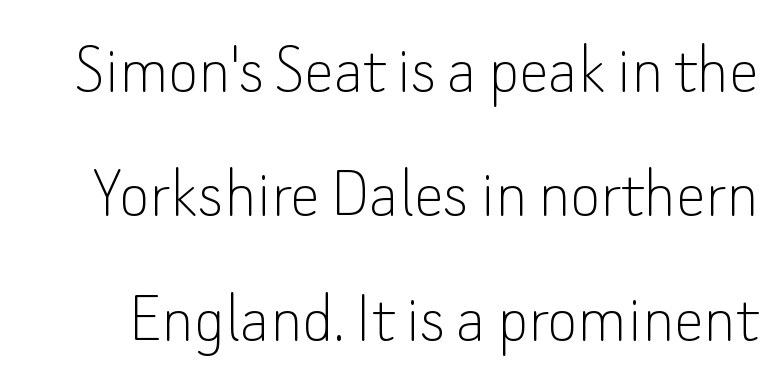
The image shows 74 px thin sans-serif type, upright; set normal line spacing (1.68x), normal letter spacing, not underlined; low stroke contrast and a small x-height.
